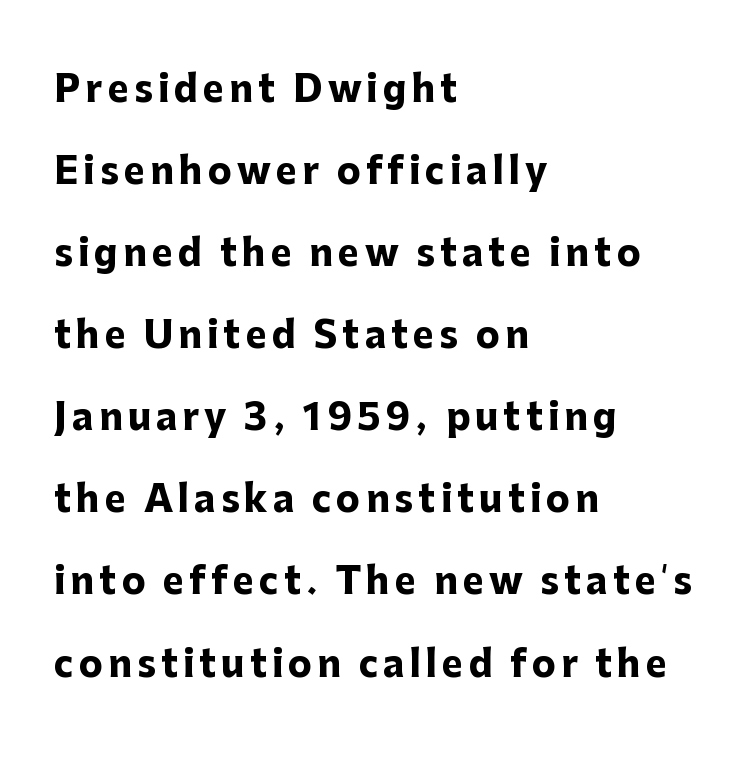
Q: Is the text bold? A: Yes.
Q: Is the text italic (slanted)? A: No, it is upright.
Q: Is the typeface a serif or a sans-serif typeface? A: Sans-serif.
Q: Is the text underlined? A: No.
Q: How is the paragraph aligned? A: Left-aligned.
Q: Is the spacing between lines tight, normal or loose? A: Loose.
Q: Width (condensed, normal, or wide)? A: Normal.
Q: Stroke contrast? A: Low.
Q: x-height? A: Medium.
Q: Monospaced? A: No.
